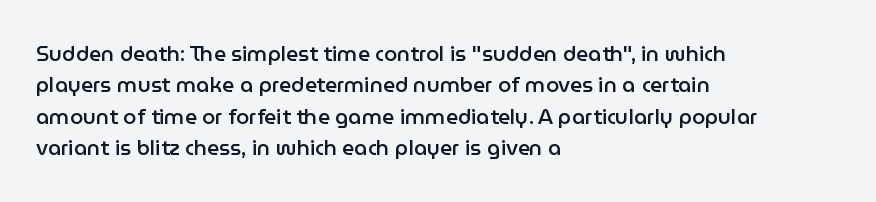
Q: Is the text bold? A: Semi-bold.
Q: Is the text italic (slanted)? A: No, it is upright.
Q: Is the text underlined? A: No.
Q: How is the paragraph aligned? A: Left-aligned.
Q: Is the spacing between letters normal or unusually wide? A: Normal.
Q: Is the spacing between lines tight, normal or loose? A: Normal.
